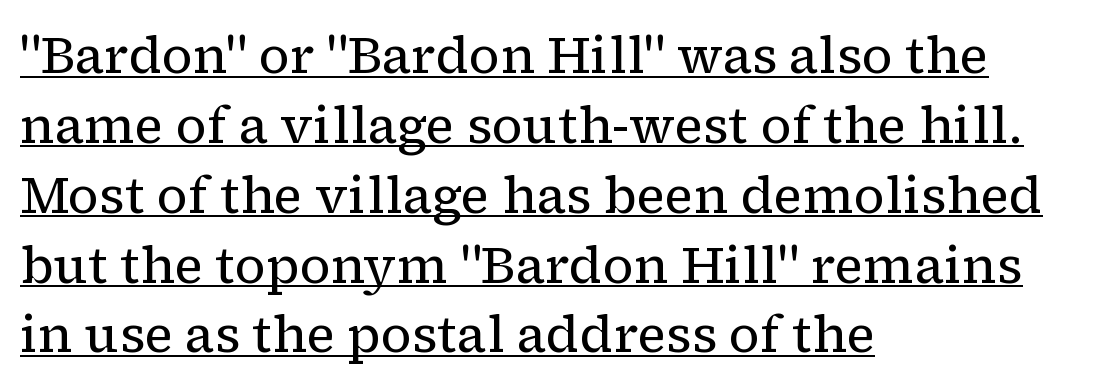
{"serif": "yes", "italic": "no", "bold": "no", "weight": "regular", "width": "normal", "stroke_contrast": "low", "x_height": "medium", "monospaced": "no", "underline": "yes", "align": "left", "line_spacing": "normal", "line_spacing_ratio": 1.37, "letter_spacing": "normal", "letter_spacing_em": 0.0, "glyph_px": 51}
